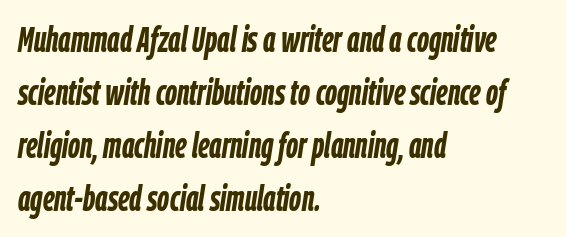
{"italic": "yes", "lean": "right", "slant_degrees": 9, "bold": "yes", "weight": "semibold", "width": "condensed", "stroke_contrast": "low", "x_height": "medium", "monospaced": "no", "underline": "no", "align": "left", "line_spacing": "normal", "line_spacing_ratio": 1.51, "letter_spacing": "normal", "letter_spacing_em": 0.0, "glyph_px": 35}
